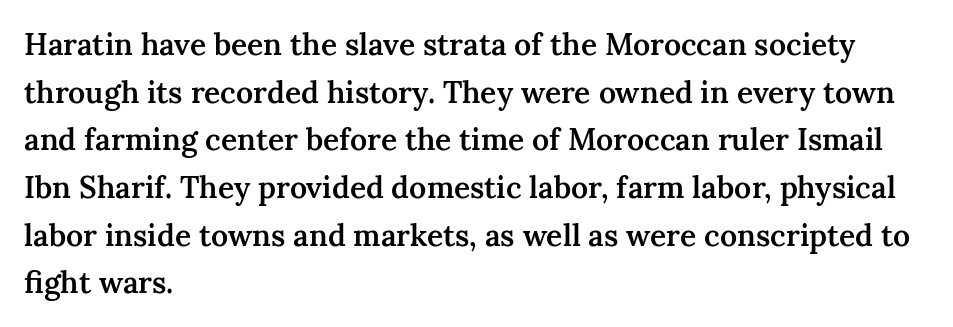
The image shows 30 px semibold serif type, upright; set left-aligned, normal line spacing (1.59x), normal letter spacing, not underlined; medium stroke contrast and a medium x-height.
